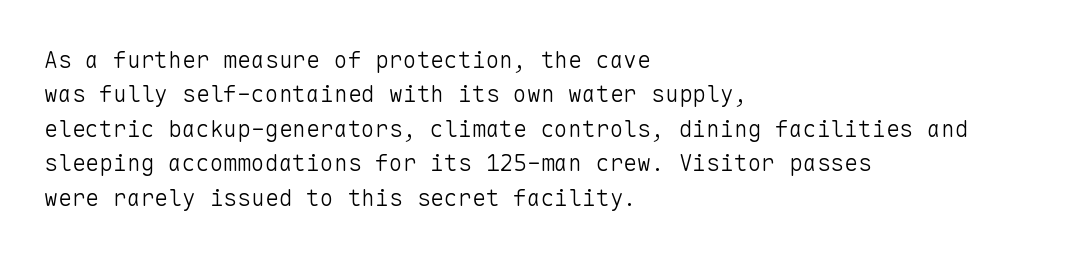
{"italic": "no", "bold": "no", "underline": "no", "align": "left", "line_spacing": "normal", "line_spacing_ratio": 1.5, "letter_spacing": "normal", "letter_spacing_em": 0.0, "glyph_px": 23}
